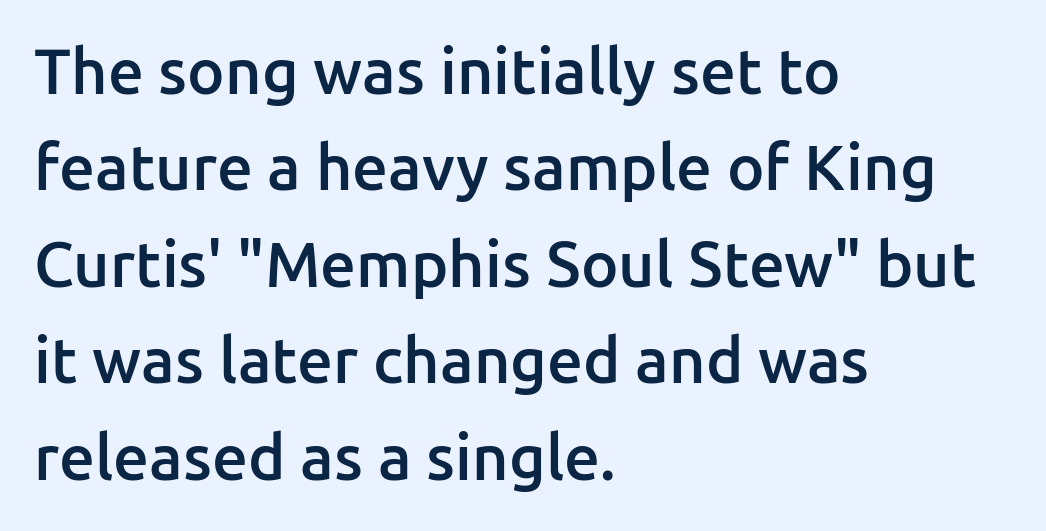
Q: Is the text bold? A: Semi-bold.
Q: Is the text italic (slanted)? A: No, it is upright.
Q: Is the typeface a serif or a sans-serif typeface? A: Sans-serif.
Q: Is the text underlined? A: No.
Q: How is the paragraph aligned? A: Left-aligned.
Q: Is the spacing between letters normal or unusually wide? A: Normal.
Q: Is the spacing between lines tight, normal or loose? A: Normal.
Q: Width (condensed, normal, or wide)? A: Normal.
Q: Stroke contrast? A: Low.
Q: x-height? A: Medium.
Q: Monospaced? A: No.
